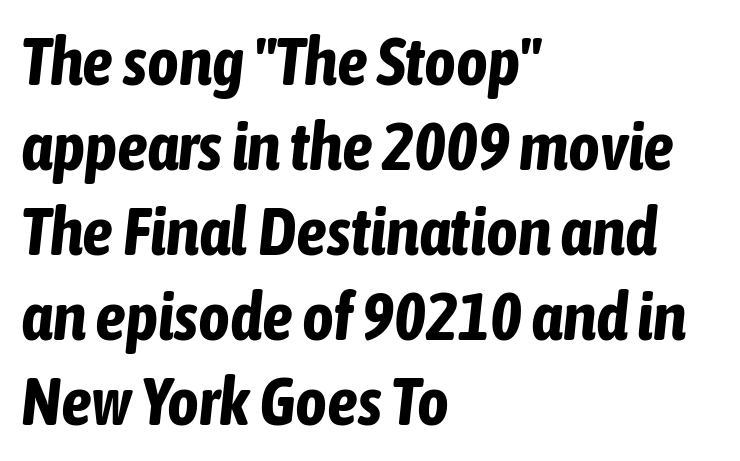
{"italic": "yes", "lean": "right", "slant_degrees": 6, "bold": "yes", "weight": "bold", "width": "condensed", "stroke_contrast": "low", "x_height": "medium", "monospaced": "no", "underline": "no", "align": "left", "line_spacing": "normal", "line_spacing_ratio": 1.25, "letter_spacing": "normal", "letter_spacing_em": 0.0, "glyph_px": 68}
